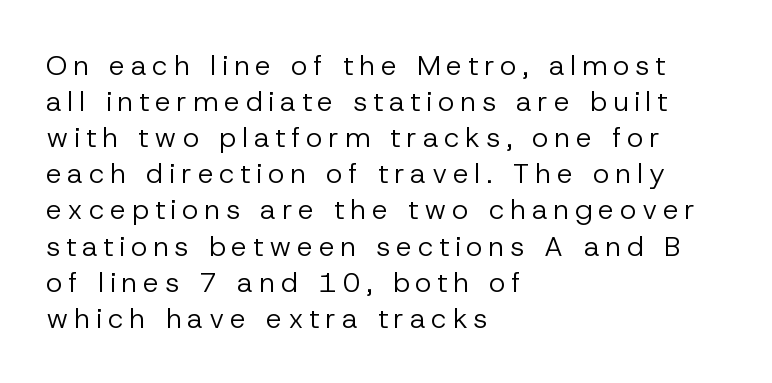
{"serif": "no", "italic": "no", "bold": "no", "weight": "regular", "width": "normal", "stroke_contrast": "low", "x_height": "medium", "monospaced": "no", "underline": "no", "align": "left", "line_spacing": "normal", "line_spacing_ratio": 1.29, "letter_spacing": "wide", "letter_spacing_em": 0.21, "glyph_px": 28}
